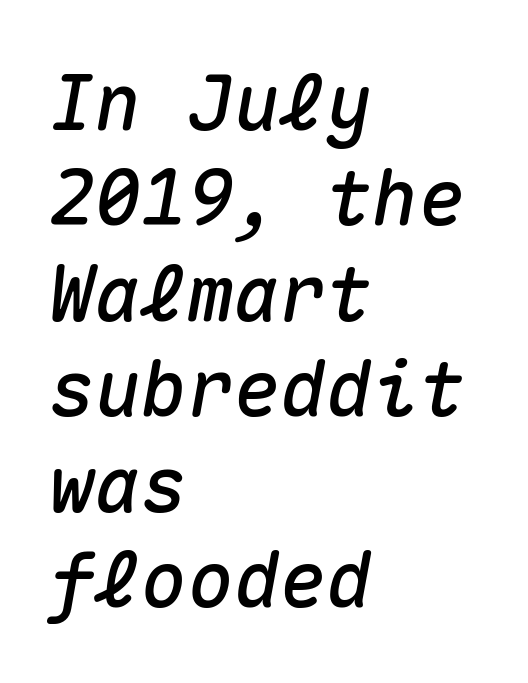
{"italic": "yes", "lean": "right", "slant_degrees": 10, "width": "normal", "stroke_contrast": "medium", "x_height": "medium", "monospaced": "yes", "underline": "no", "align": "left", "line_spacing_ratio": 1.24, "letter_spacing": "normal", "letter_spacing_em": 0.0, "glyph_px": 77}
